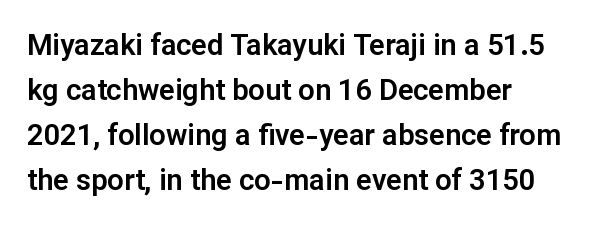
{"serif": "no", "italic": "no", "width": "normal", "stroke_contrast": "low", "x_height": "medium", "monospaced": "no", "underline": "no", "align": "left", "line_spacing": "normal", "line_spacing_ratio": 1.55, "letter_spacing": "normal", "letter_spacing_em": 0.0, "glyph_px": 29}
